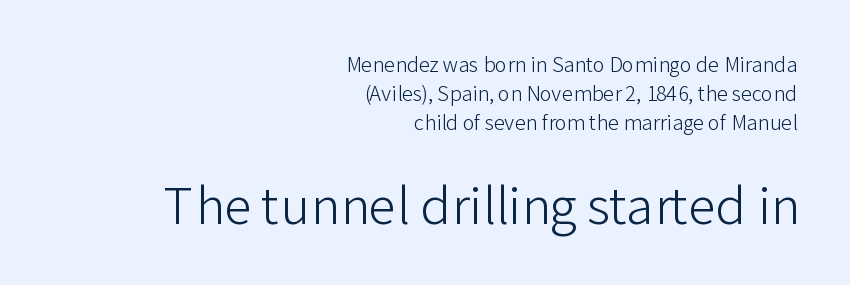
These lines are rendered in a variable-pitch font. The letters look calm and open, with moderate or lighter stems. The leading is moderate, giving the passage an even texture. Type without underlining.
